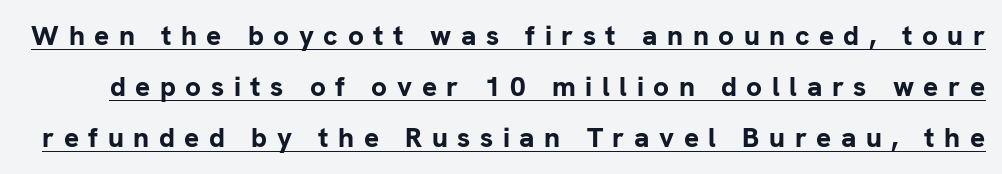
{"serif": "no", "italic": "no", "bold": "yes", "weight": "bold", "width": "normal", "stroke_contrast": "low", "x_height": "medium", "monospaced": "no", "underline": "yes", "line_spacing_ratio": 1.83, "letter_spacing": "wide", "letter_spacing_em": 0.34, "glyph_px": 28}
